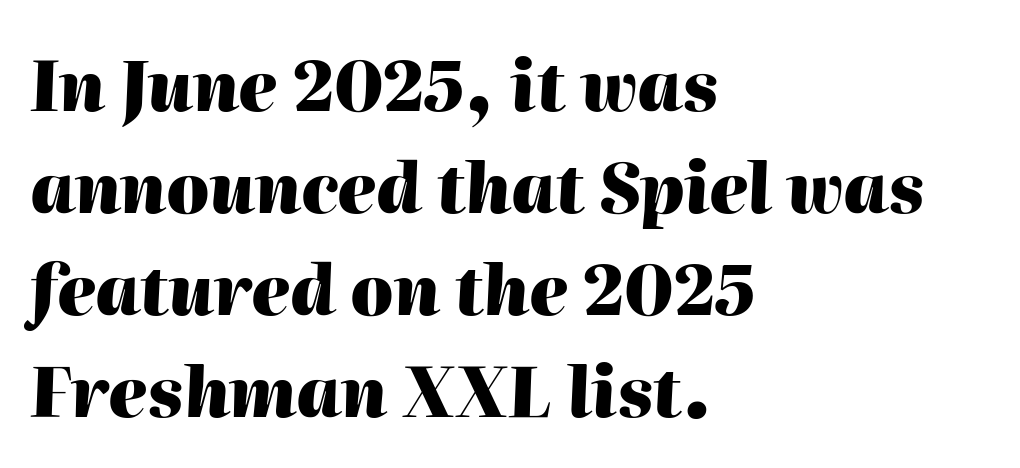
The image shows 68 px heavy type, italic (leaning right); set left-aligned, normal line spacing (1.5x), normal letter spacing, not underlined; high stroke contrast and a medium x-height.
